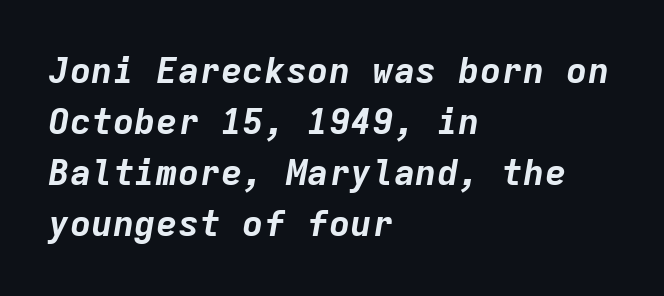
The image shows 36 px bold type, italic (leaning right), monospaced; set left-aligned, normal line spacing (1.42x), normal letter spacing, not underlined; low stroke contrast and a medium x-height.
